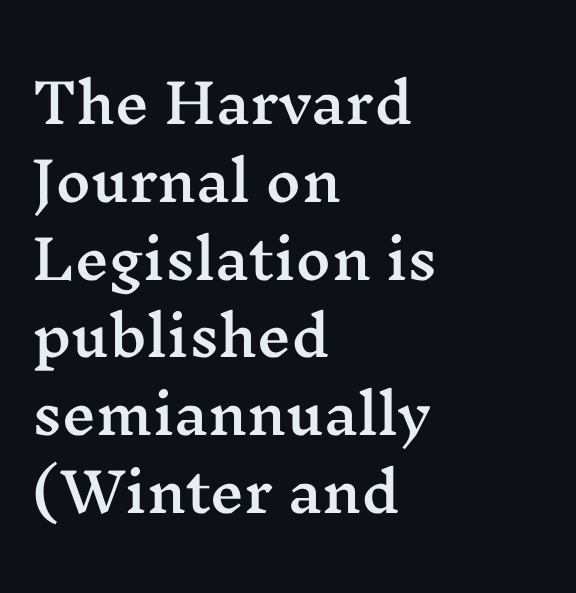
A student would call this left alignment; a typographer would say flush left, rag right. Only glyphs here, with clear space below each row. Note: serifs present on the glyphs. Ascenders rise straight up at ninety degrees.
